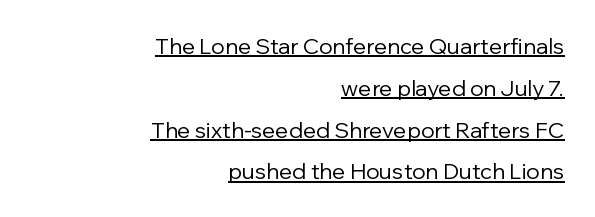
The image shows 22 px text type, upright; set right-aligned, loose line spacing (1.9x), normal letter spacing, underlined.
